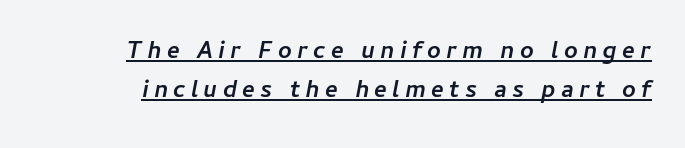
The typesetter has applied underlining to the passage shown. The passage shown stacks its lines at a standard gap. Which margin do the lines hug? The right one — the left edge is uneven. Stroke thickness is high; the sample reads as a true bold. In terms of posture, this sample is oblique. Short note: letters widely spaced.
